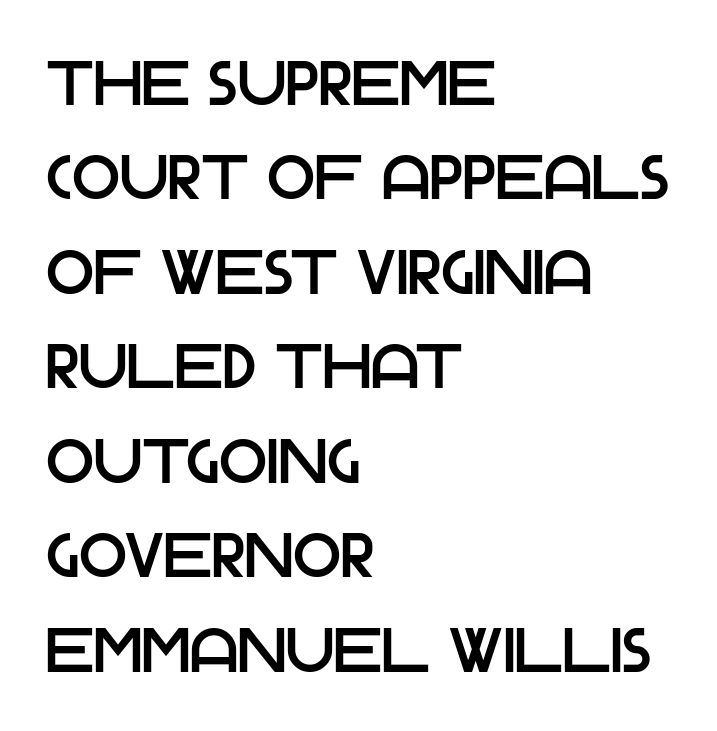
The image shows 63 px sans-serif type, upright; set left-aligned, normal line spacing (1.5x), normal letter spacing, not underlined; low stroke contrast and a large x-height.
